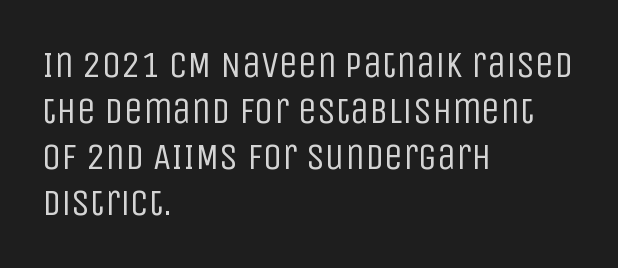
{"serif": "no", "italic": "no", "bold": "no", "weight": "regular", "width": "condensed", "stroke_contrast": "low", "x_height": "large", "monospaced": "no", "underline": "no", "align": "left", "line_spacing_ratio": 1.21, "letter_spacing": "normal", "letter_spacing_em": 0.0, "glyph_px": 38}
